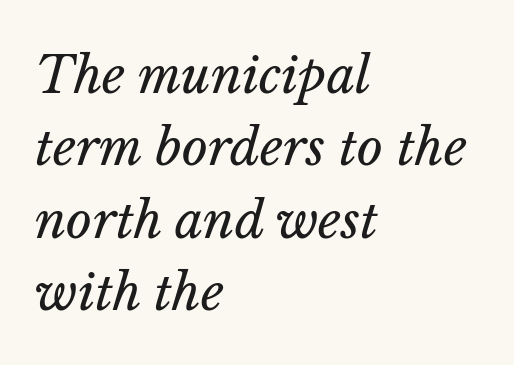
Compared with a centered layout, this one pins lines to the left instead. Think of a printed novel: that variable character pitch is what you see here. Type without underlining. The font sits on the lighter half of the weight spectrum, regular included. In terms of letterspacing, this is plain default setting. This block has exactly the height ordinary leading produces.
